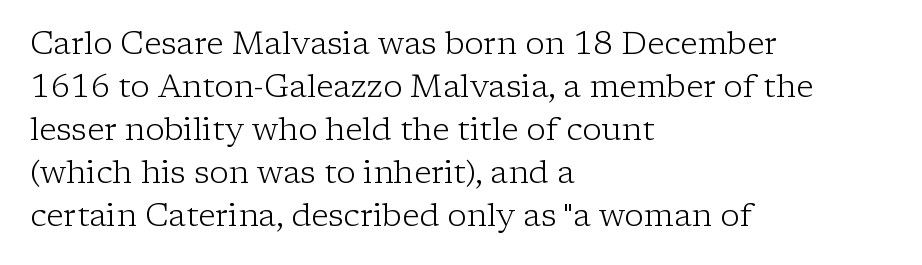
The image shows 32 px light serif type, upright; set left-aligned, normal line spacing (1.34x), normal letter spacing, not underlined; low stroke contrast and a medium x-height.
